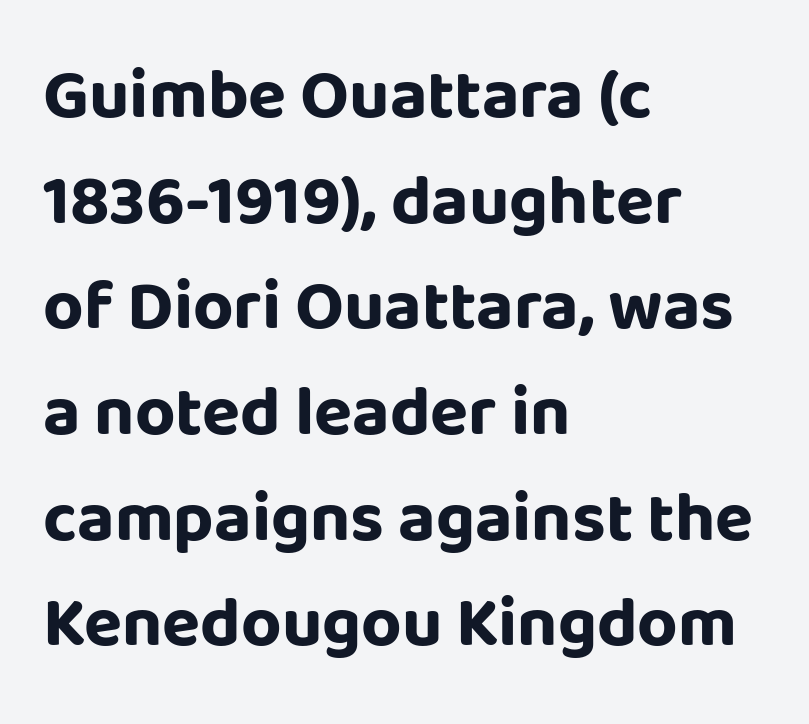
Q: Is the text bold? A: Yes.
Q: Is the text italic (slanted)? A: No, it is upright.
Q: Is the typeface a serif or a sans-serif typeface? A: Sans-serif.
Q: Is the text underlined? A: No.
Q: How is the paragraph aligned? A: Left-aligned.
Q: Is the spacing between letters normal or unusually wide? A: Normal.
Q: Is the spacing between lines tight, normal or loose? A: Normal.
Q: Width (condensed, normal, or wide)? A: Normal.
Q: Stroke contrast? A: Low.
Q: x-height? A: Large.
Q: Monospaced? A: No.
